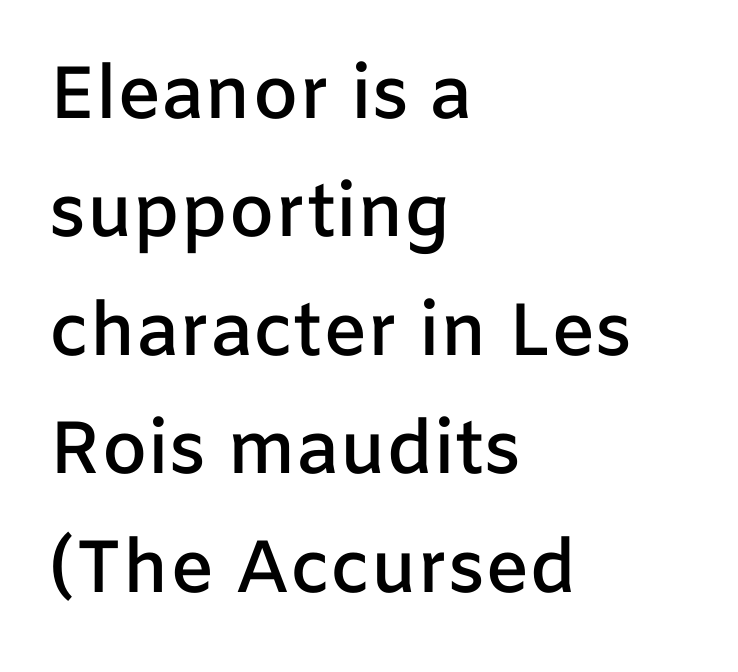
Italic: no, the glyphs are upright roman. Honestly, the letter spacing is just normal — you wouldn't notice it. The typesetter chose a ragged-right arrangement here. Descenders hang freely into open space. The characters display no serif detailing; their extremities are plain.
